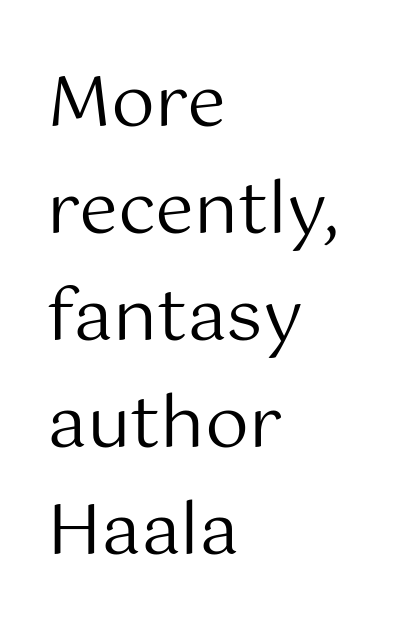
Letter spacing: default. The rag falls on the right side of this text block. You can tell from the bare stems that sans-serif type was used. Check under the words: just untouched page.
